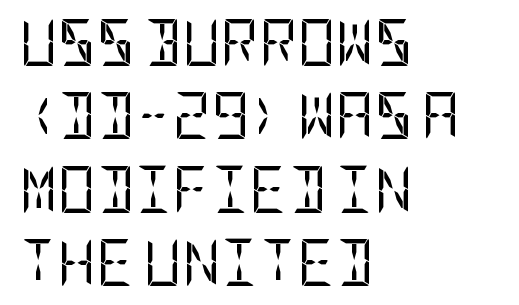
Q: Is the text bold? A: No.
Q: Is the text italic (slanted)? A: No, it is upright.
Q: Is the typeface a serif or a sans-serif typeface? A: Sans-serif.
Q: Is the text underlined? A: No.
Q: How is the paragraph aligned? A: Left-aligned.
Q: Is the spacing between letters normal or unusually wide? A: Normal.
Q: Is the spacing between lines tight, normal or loose? A: Normal.
Q: Width (condensed, normal, or wide)? A: Condensed.
Q: Stroke contrast? A: Low.
Q: x-height? A: Large.
